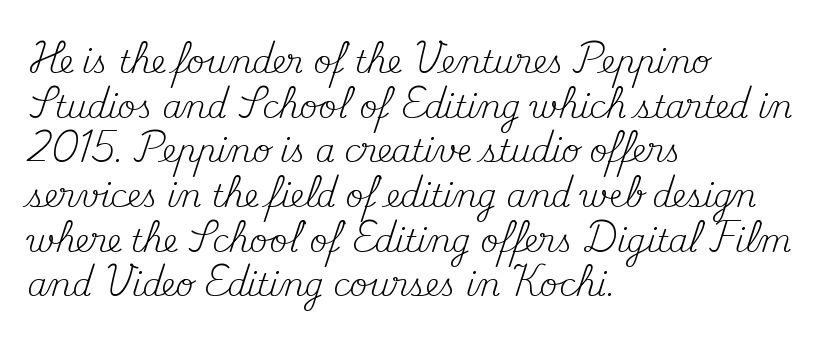
Think of a printed novel: that variable character pitch is what you see here. Look at the tracking — it's just the regular setting, nothing added. Counters stay open thanks to moderate or lighter strokes. Casual observation: everything's shoved over to the left. The string is rendered with underlining switched off.
